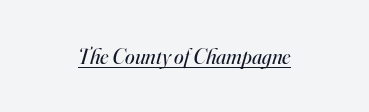
The image shows 22 px text type, italic (leaning right); set centered, normal letter spacing, underlined.
